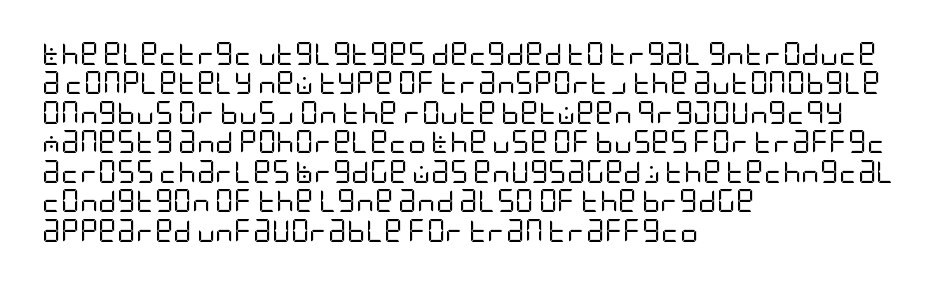
It's the straight-up-and-down kind of type. The face used here is rendered with its standard letterfit. The setting favours the left margin, as ordinary paragraphs usually do. This is not heavy type; no bold has been used. Interline gaps are of average width in this sample.
